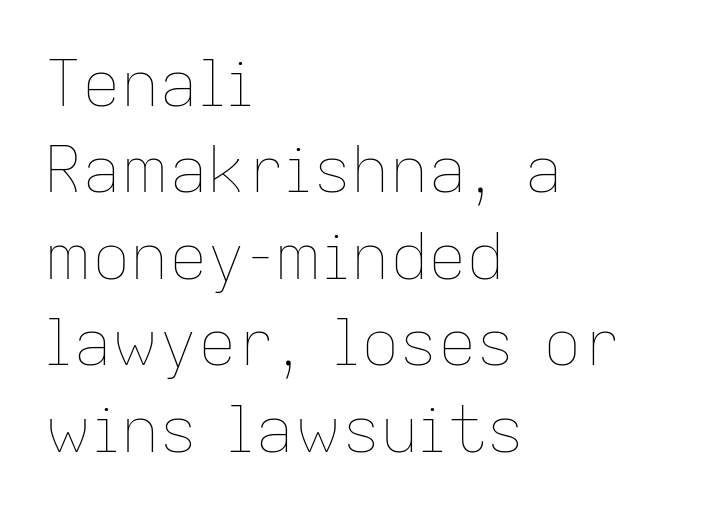
The image shows 64 px thin type, upright; set left-aligned, normal line spacing (1.35x), normal letter spacing, not underlined; low stroke contrast and a medium x-height.
